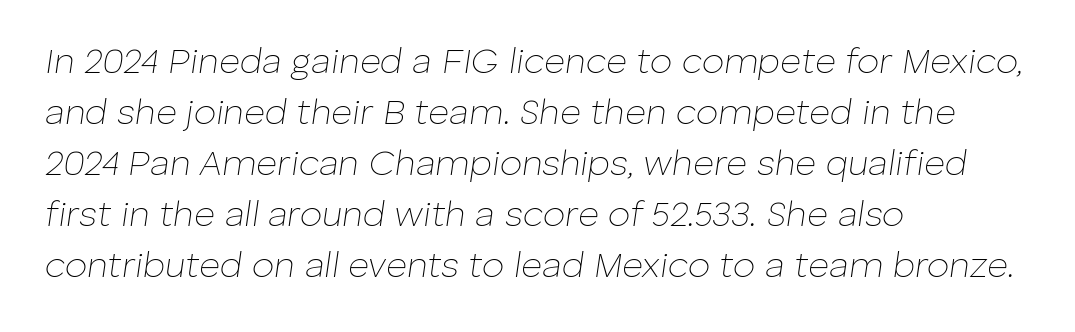
The image shows 36 px thin type, italic (leaning right); set left-aligned, normal line spacing (1.42x), normal letter spacing, not underlined; low stroke contrast and a medium x-height.
